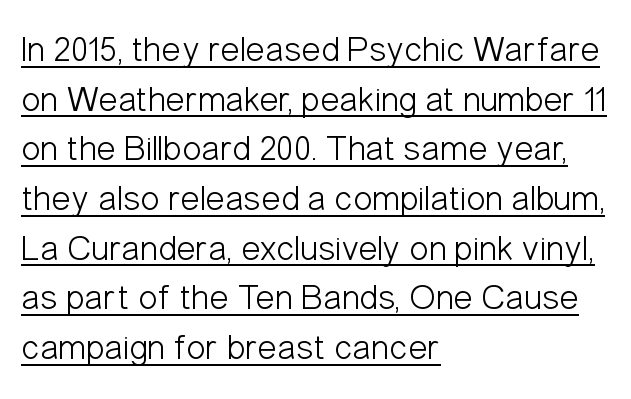
The letterforms sit shoulder to shoulder at normal distance. Stroke thickness stays within the range of a standard reading face or lighter. This sample has the flowing, uneven cadence of proportional lettering. You can tell from the bare stems that sans-serif type was used.
